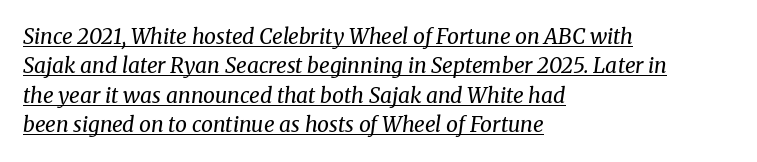
The passage is arranged the way most books set body copy — flush left. Weight: regular or lighter. Italic: yes, the glyphs are oblique. Is there an underline? Yes — a line sits under the letters.
